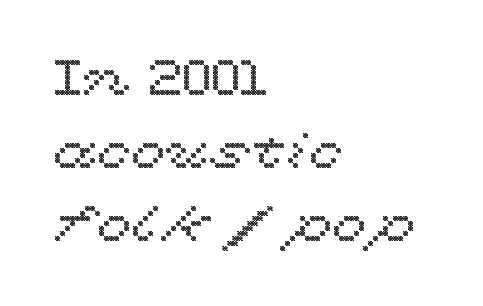
{"width": "wide", "x_height": "medium", "monospaced": "no", "underline": "no", "align": "left", "line_spacing": "normal", "line_spacing_ratio": 1.46, "letter_spacing": "normal", "letter_spacing_em": 0.0, "glyph_px": 50}
